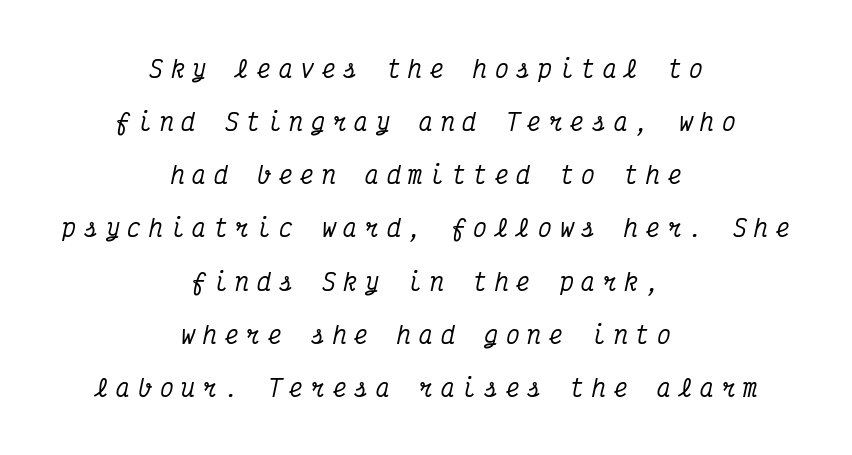
Q: Is the text italic (slanted)? A: Yes, it leans right by about 12 degrees.
Q: Is the text underlined? A: No.
Q: How is the paragraph aligned? A: Centered.
Q: Is the spacing between letters normal or unusually wide? A: Unusually wide.
Q: Is the spacing between lines tight, normal or loose? A: Loose.
